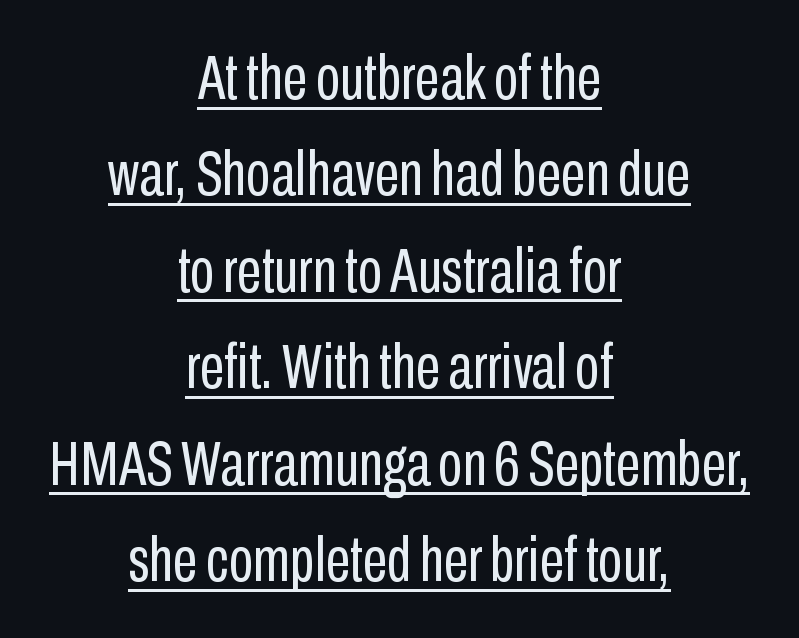
Q: Is the text bold? A: No.
Q: Is the text italic (slanted)? A: No, it is upright.
Q: Is the typeface a serif or a sans-serif typeface? A: Sans-serif.
Q: Is the text underlined? A: Yes.
Q: How is the paragraph aligned? A: Centered.
Q: Is the spacing between letters normal or unusually wide? A: Normal.
Q: Is the spacing between lines tight, normal or loose? A: Normal.
Q: Width (condensed, normal, or wide)? A: Condensed.
Q: Stroke contrast? A: Low.
Q: x-height? A: Medium.
Q: Monospaced? A: No.
